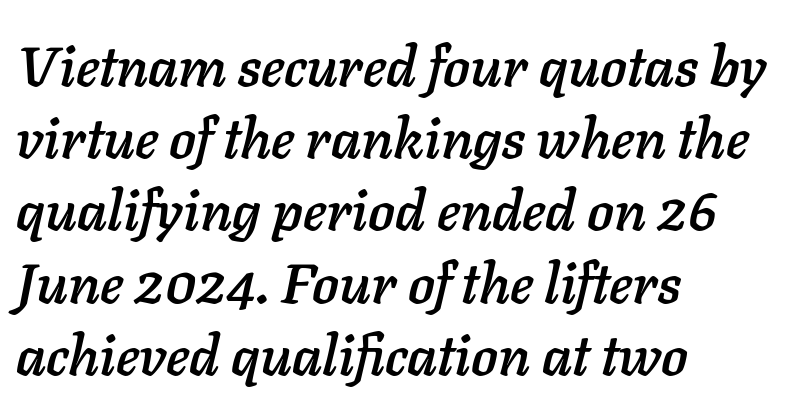
{"italic": "yes", "lean": "right", "slant_degrees": 11, "width": "normal", "stroke_contrast": "low", "x_height": "medium", "monospaced": "no", "underline": "no", "align": "left", "line_spacing": "normal", "line_spacing_ratio": 1.29, "letter_spacing": "normal", "letter_spacing_em": 0.0, "glyph_px": 56}
